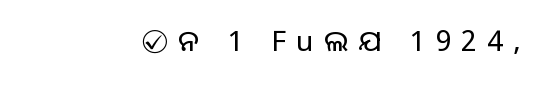
The image shows 29 px regular-weight sans-serif type, upright; set unusually wide letter spacing (+0.35 em), not underlined; low stroke contrast and a large x-height.
